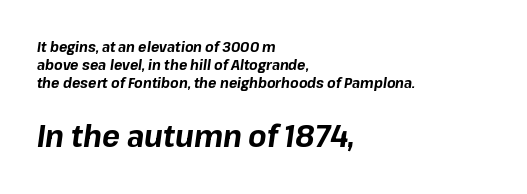
The image shows 30 px bold type, italic (leaning right); set left-aligned, normal line spacing (1.27x), normal letter spacing, not underlined; the second (bottom) block is 2.14x larger; low stroke contrast and a medium x-height.
